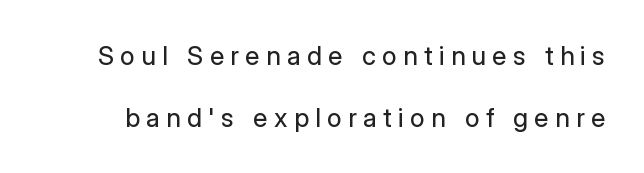
The image shows 26 px text type, upright; set loose line spacing (2.38x), unusually wide letter spacing (+0.25 em), not underlined.
